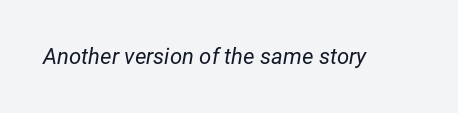
Compared with typical body copy, the letter spacing here is the same. Style check: oblique. Stems here are at most as thick as an everyday book face. Bare-footed words on every line.
